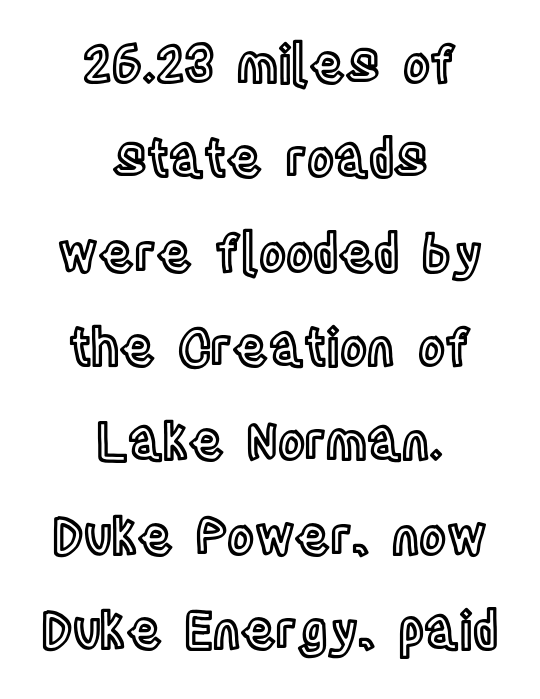
Q: Is the text italic (slanted)? A: No, it is upright.
Q: Is the text underlined? A: No.
Q: How is the paragraph aligned? A: Centered.
Q: Is the spacing between letters normal or unusually wide? A: Normal.
Q: Width (condensed, normal, or wide)? A: Condensed.
Q: x-height? A: Large.
Q: Monospaced? A: No.
